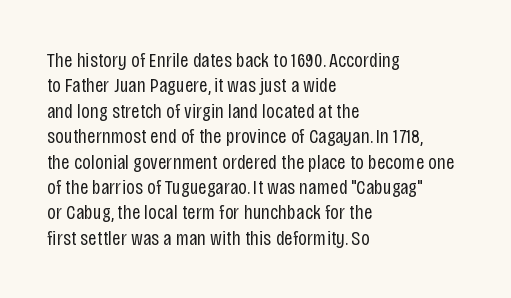
Q: Is the text bold? A: No.
Q: Is the text italic (slanted)? A: No, it is upright.
Q: Is the text underlined? A: No.
Q: How is the paragraph aligned? A: Left-aligned.
Q: Is the spacing between letters normal or unusually wide? A: Normal.
